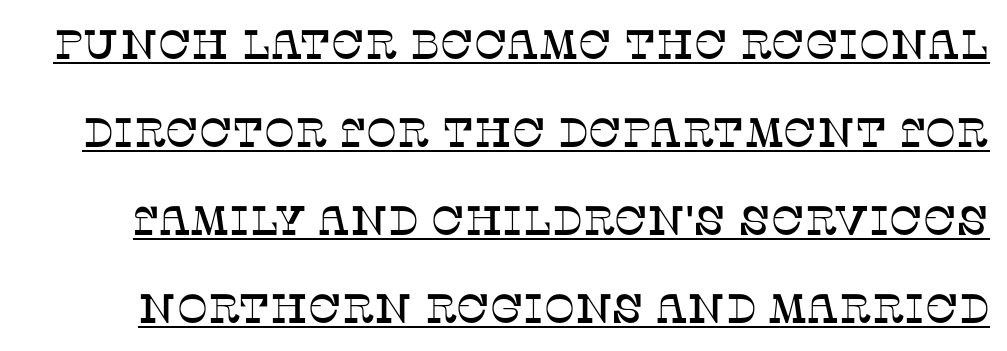
Do the characters align in a grid? No, the font is proportional. This is the regular roman posture of the typeface. Students, observe the line beneath the letters — that is underlining. Leading: increased. Serifs: yes, visible at the terminals of the letterforms. Caption: standard tracking, unaltered.
